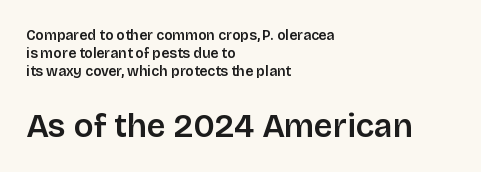
Q: Is the text italic (slanted)? A: No, it is upright.
Q: Is the typeface a serif or a sans-serif typeface? A: Sans-serif.
Q: Is the text underlined? A: No.
Q: How is the paragraph aligned? A: Left-aligned.
Q: Is the spacing between letters normal or unusually wide? A: Normal.
Q: Is the spacing between lines tight, normal or loose? A: Normal.
Q: Which block of text is set in a larger size, the first (top) or the second (bottom)? A: The second (bottom) one.
Q: Width (condensed, normal, or wide)? A: Normal.
Q: Stroke contrast? A: Low.
Q: x-height? A: Large.
Q: Monospaced? A: No.
